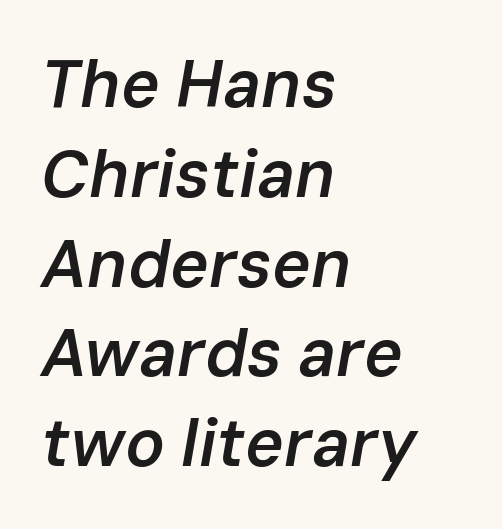
{"italic": "yes", "lean": "right", "slant_degrees": 10, "bold": "semi", "weight": "semibold", "width": "normal", "stroke_contrast": "low", "x_height": "medium", "monospaced": "no", "underline": "no", "align": "left", "line_spacing": "normal", "line_spacing_ratio": 1.36, "letter_spacing": "normal", "letter_spacing_em": 0.0, "glyph_px": 66}
